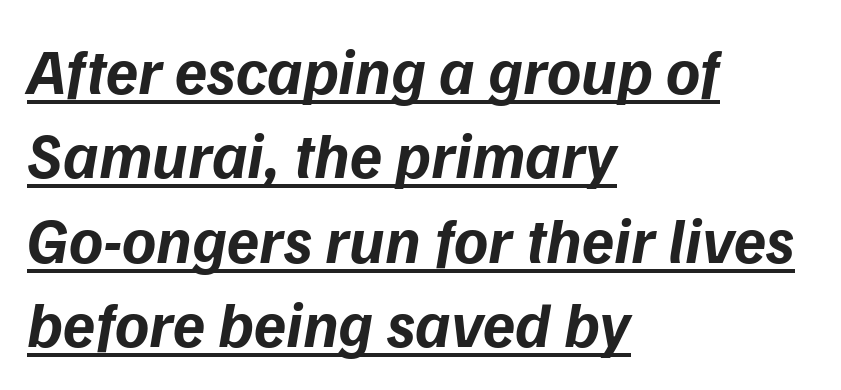
{"italic": "yes", "lean": "right", "slant_degrees": 9, "bold": "yes", "weight": "bold", "width": "normal", "stroke_contrast": "low", "x_height": "medium", "monospaced": "no", "underline": "yes", "align": "left", "line_spacing": "normal", "line_spacing_ratio": 1.3, "letter_spacing": "normal", "letter_spacing_em": 0.0, "glyph_px": 65}
